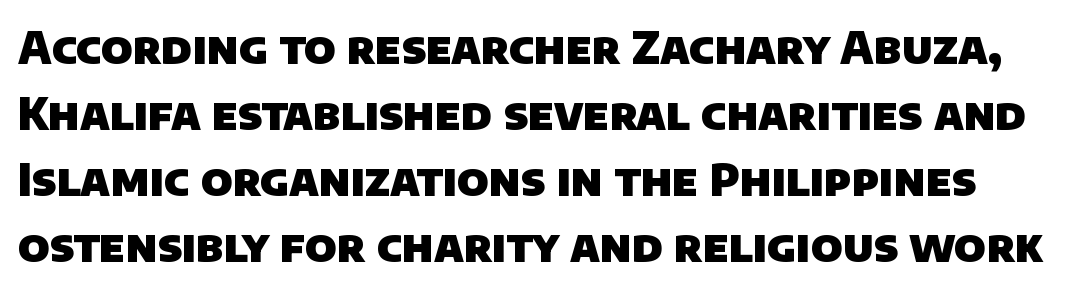
Summary of vertical rhythm: regular, with standard interline spacing. Strong, thick strokes mark this as bold type. A bare baseline throughout the passage. The glyphs in this specimen are sans serif.
